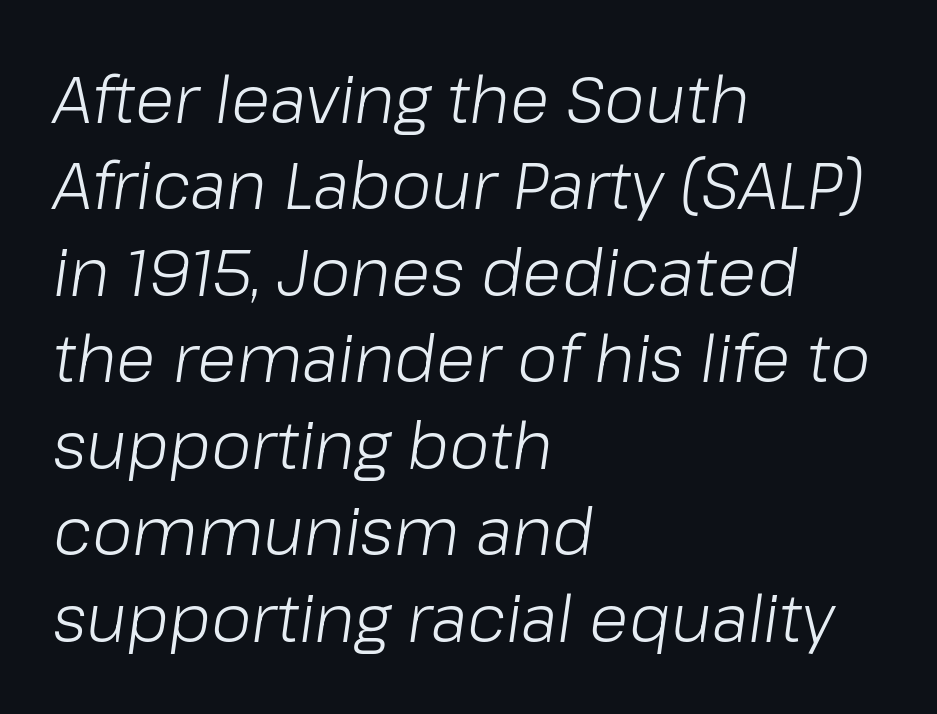
{"italic": "yes", "lean": "right", "slant_degrees": 8, "bold": "no", "weight": "light", "width": "normal", "stroke_contrast": "low", "x_height": "medium", "monospaced": "no", "underline": "no", "align": "left", "line_spacing": "normal", "line_spacing_ratio": 1.33, "letter_spacing": "normal", "letter_spacing_em": 0.0, "glyph_px": 65}
